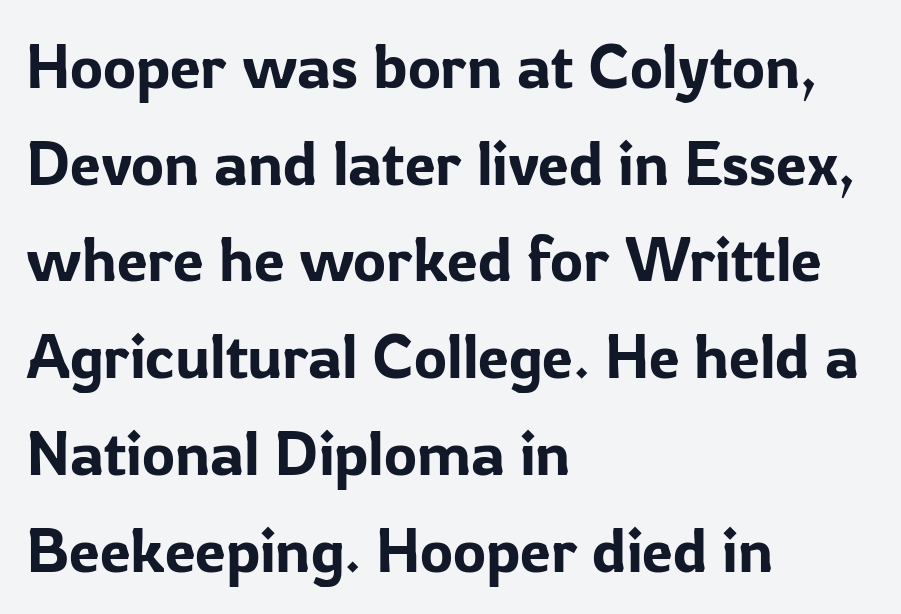
Q: Is the text italic (slanted)? A: No, it is upright.
Q: Is the typeface a serif or a sans-serif typeface? A: Sans-serif.
Q: Is the text underlined? A: No.
Q: How is the paragraph aligned? A: Left-aligned.
Q: Is the spacing between letters normal or unusually wide? A: Normal.
Q: Is the spacing between lines tight, normal or loose? A: Normal.
Q: Width (condensed, normal, or wide)? A: Normal.
Q: Stroke contrast? A: Low.
Q: x-height? A: Medium.
Q: Monospaced? A: No.
